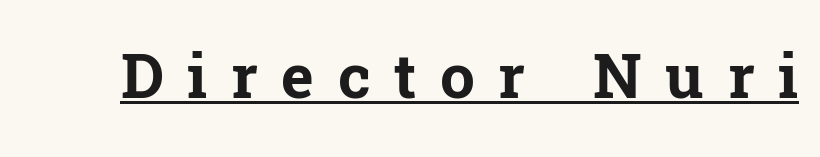
The image shows 62 px bold serif type, upright; set unusually wide letter spacing (+0.38 em), underlined; low stroke contrast and a medium x-height.
